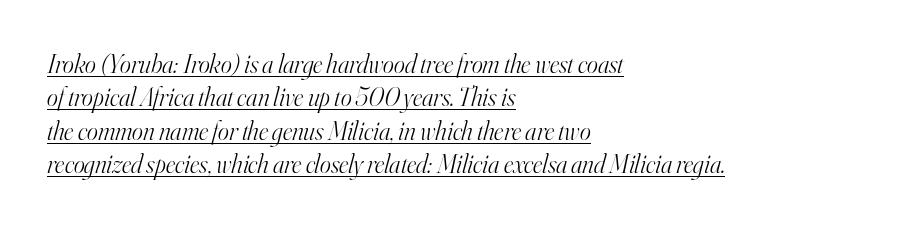
Q: Is the text bold? A: No.
Q: Is the text italic (slanted)? A: Yes, it leans right by about 16 degrees.
Q: Is the text underlined? A: Yes.
Q: How is the paragraph aligned? A: Left-aligned.
Q: Is the spacing between letters normal or unusually wide? A: Normal.
Q: Is the spacing between lines tight, normal or loose? A: Normal.
